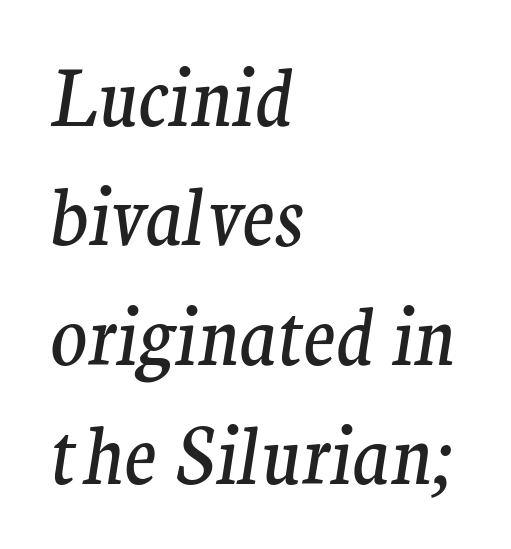
The image shows 76 px regular-weight serif type, italic (leaning right); set left-aligned, normal line spacing (1.57x), normal letter spacing, not underlined; medium stroke contrast and a medium x-height.
